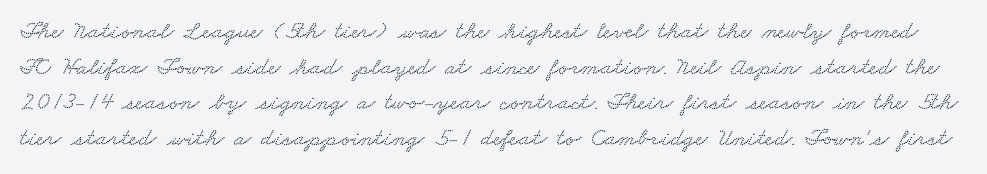
Letter spacing: default. Honestly, there is no underline to notice here at all. Summary of vertical rhythm: regular, with standard interline spacing.
